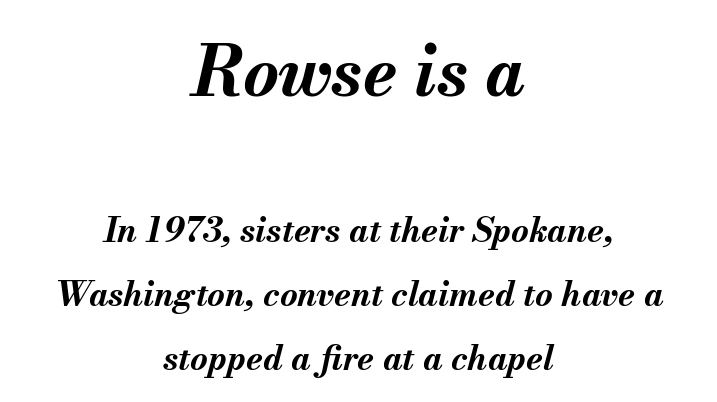
A typesetter would call this zero additional tracking. The rendering uses a bold face; every stroke is thick and dark. Reading down the block, each line starts at a different indent, mirrored at its end. Decoration check: the copy has no underline.
